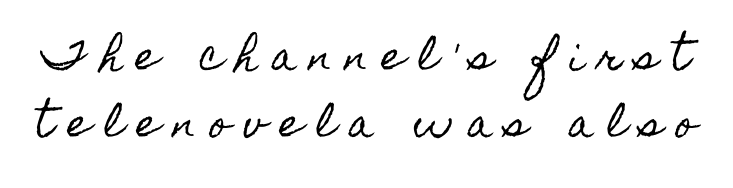
The rendering uses natural spacing where letterforms have individual widths. Type without underlining. Here the glyphs are tracked loosely, breaking word shapes into spaced letters.
